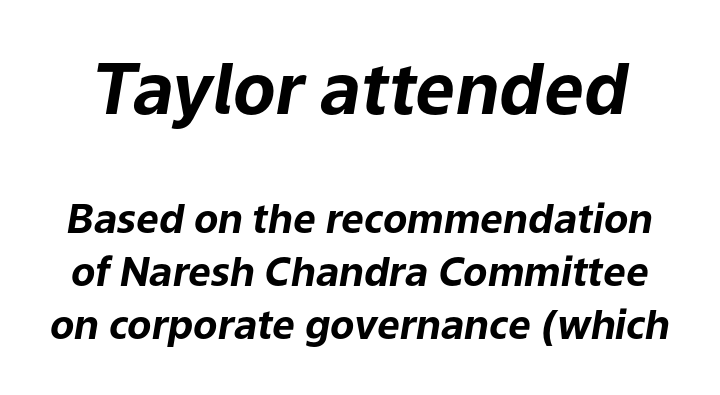
{"italic": "yes", "lean": "right", "slant_degrees": 9, "bold": "yes", "weight": "bold", "width": "normal", "stroke_contrast": "low", "x_height": "medium", "monospaced": "no", "underline": "no", "line_spacing": "normal", "line_spacing_ratio": 1.32, "letter_spacing": "normal", "letter_spacing_em": 0.0, "larger_block": "first", "size_ratio": 1.75, "glyph_px": 70}
